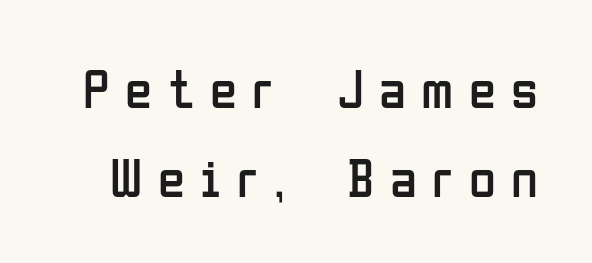
Q: Is the text bold? A: No.
Q: Is the text italic (slanted)? A: No, it is upright.
Q: Is the typeface a serif or a sans-serif typeface? A: Sans-serif.
Q: Is the text underlined? A: No.
Q: Is the spacing between letters normal or unusually wide? A: Unusually wide.
Q: Is the spacing between lines tight, normal or loose? A: Normal.
Q: Width (condensed, normal, or wide)? A: Condensed.
Q: Stroke contrast? A: Low.
Q: x-height? A: Medium.
Q: Monospaced? A: No.
